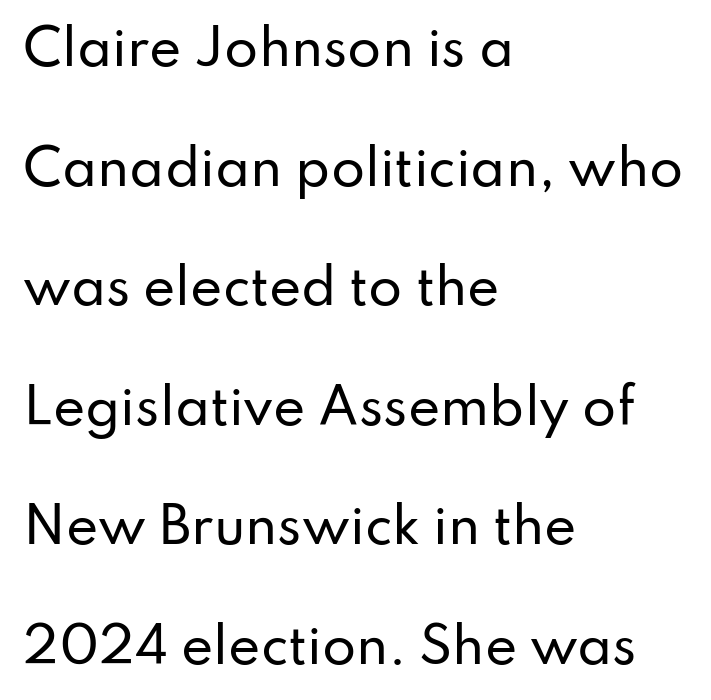
{"serif": "no", "italic": "no", "width": "normal", "stroke_contrast": "low", "x_height": "small", "monospaced": "no", "underline": "no", "align": "left", "line_spacing": "loose", "line_spacing_ratio": 2.44, "letter_spacing": "normal", "letter_spacing_em": 0.0, "glyph_px": 49}
